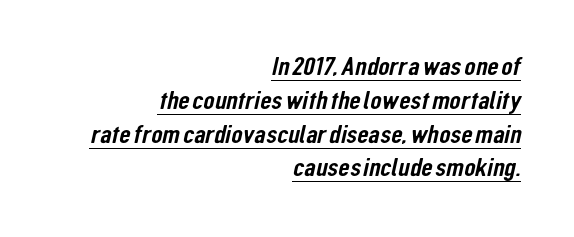
Alignment: flush right. The specimen includes a rule beneath the text block's lines. The face used here is rendered with its standard letterfit. Students, observe: this is what conventionally led text looks like.
